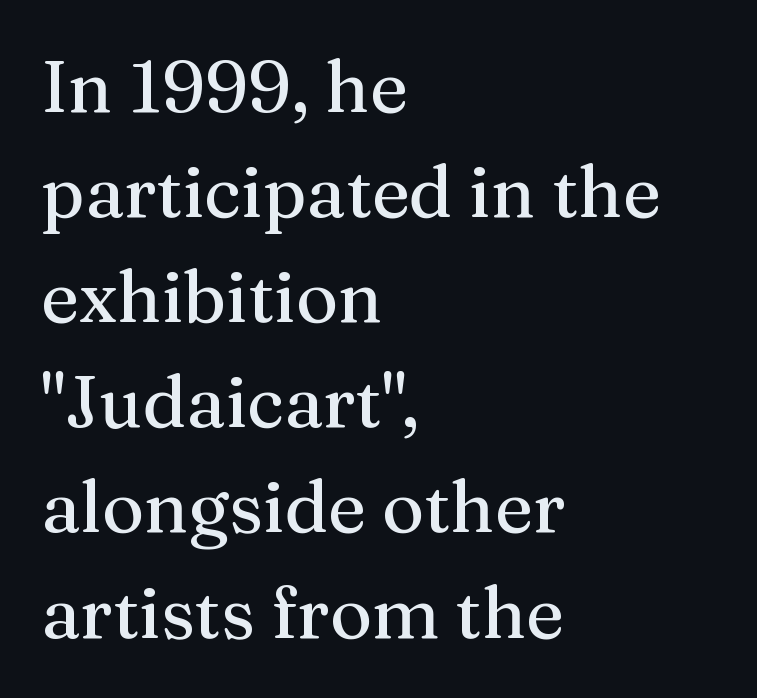
Q: Is the text italic (slanted)? A: No, it is upright.
Q: Is the typeface a serif or a sans-serif typeface? A: Serif.
Q: Is the text underlined? A: No.
Q: How is the paragraph aligned? A: Left-aligned.
Q: Is the spacing between letters normal or unusually wide? A: Normal.
Q: Is the spacing between lines tight, normal or loose? A: Normal.
Q: Width (condensed, normal, or wide)? A: Normal.
Q: Stroke contrast? A: Medium.
Q: x-height? A: Medium.
Q: Monospaced? A: No.
